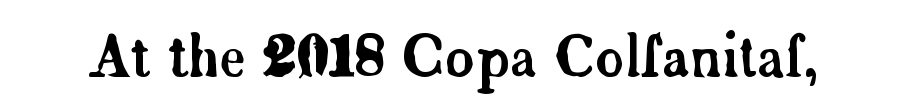
Q: Is the text italic (slanted)? A: No, it is upright.
Q: Is the typeface a serif or a sans-serif typeface? A: Serif.
Q: Is the text underlined? A: No.
Q: Is the spacing between letters normal or unusually wide? A: Normal.
Q: Width (condensed, normal, or wide)? A: Normal.
Q: Stroke contrast? A: Low.
Q: x-height? A: Small.
Q: Monospaced? A: No.
